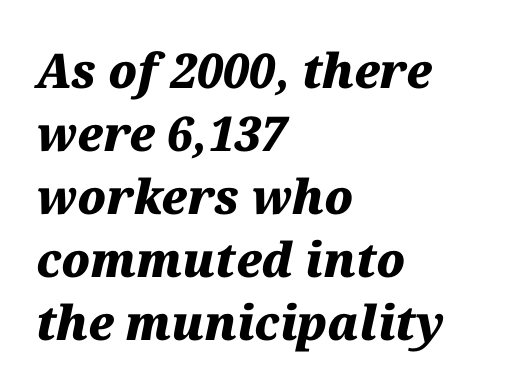
The image shows 48 px heavy type, italic (leaning right); set left-aligned, normal line spacing (1.31x), normal letter spacing, not underlined; medium stroke contrast and a medium x-height.
